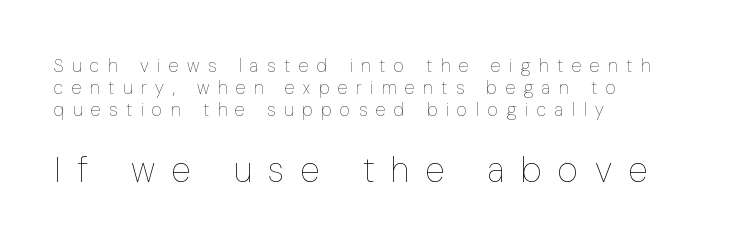
The image shows 35 px thin, condensed type, upright; set left-aligned, line spacing 1.21x, unusually wide letter spacing (+0.48 em), not underlined; the second (bottom) block is 1.94x larger; low stroke contrast and a medium x-height.
